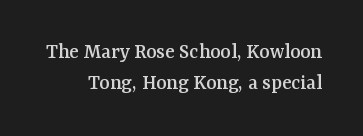
{"italic": "no", "underline": "no", "line_spacing": "normal", "line_spacing_ratio": 1.39, "letter_spacing": "normal", "letter_spacing_em": 0.0, "glyph_px": 22}
